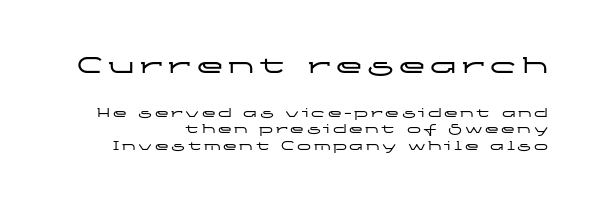
Q: Is the text italic (slanted)? A: No, it is upright.
Q: Is the text underlined? A: No.
Q: How is the paragraph aligned? A: Right-aligned.
Q: Which block of text is set in a larger size, the first (top) or the second (bottom)? A: The first (top) one.
